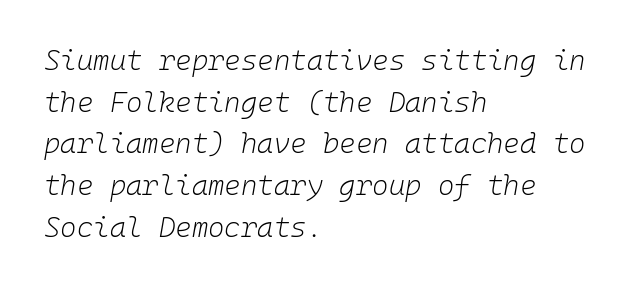
Q: Is the text bold? A: No.
Q: Is the text italic (slanted)? A: Yes, it leans right by about 10 degrees.
Q: Is the text underlined? A: No.
Q: How is the paragraph aligned? A: Left-aligned.
Q: Is the spacing between letters normal or unusually wide? A: Normal.
Q: Is the spacing between lines tight, normal or loose? A: Normal.
Q: Width (condensed, normal, or wide)? A: Normal.
Q: Stroke contrast? A: Low.
Q: x-height? A: Medium.
Q: Monospaced? A: Yes.
